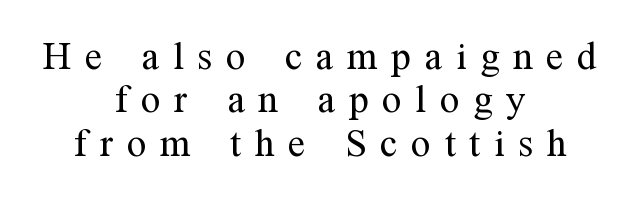
The image shows 39 px regular-weight serif type, upright; set centered, tight line spacing (1.11x), unusually wide letter spacing (+0.35 em), not underlined; medium stroke contrast and a medium x-height.
